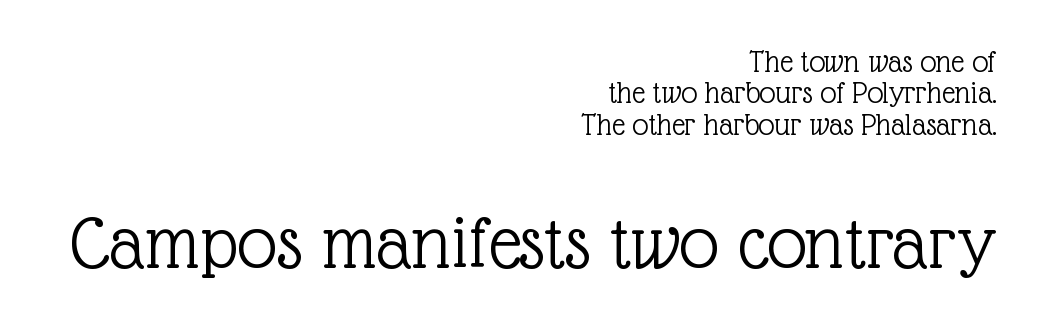
Q: Is the text bold? A: No.
Q: Is the text italic (slanted)? A: No, it is upright.
Q: Is the typeface a serif or a sans-serif typeface? A: Serif.
Q: Is the text underlined? A: No.
Q: How is the paragraph aligned? A: Right-aligned.
Q: Is the spacing between letters normal or unusually wide? A: Normal.
Q: Is the spacing between lines tight, normal or loose? A: Tight.
Q: Which block of text is set in a larger size, the first (top) or the second (bottom)? A: The second (bottom) one.
Q: Width (condensed, normal, or wide)? A: Normal.
Q: x-height? A: Medium.
Q: Monospaced? A: No.
